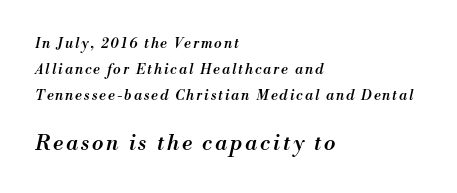
{"italic": "yes", "lean": "right", "slant_degrees": 13, "bold": "semi", "underline": "no", "align": "left", "line_spacing_ratio": 1.87, "larger_block": "second", "size_ratio": 1.5, "glyph_px": 21}
